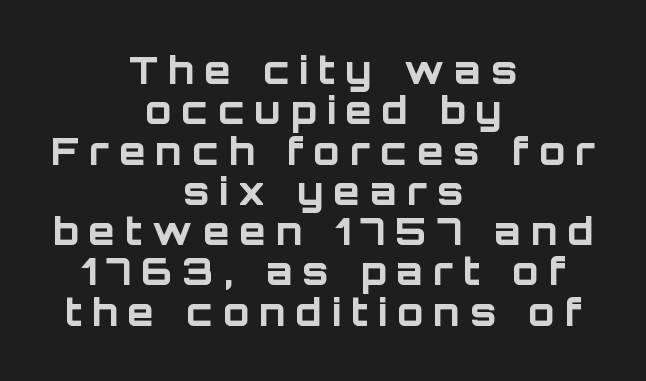
Q: Is the text bold? A: Yes.
Q: Is the text italic (slanted)? A: No, it is upright.
Q: Is the typeface a serif or a sans-serif typeface? A: Sans-serif.
Q: Is the text underlined? A: No.
Q: How is the paragraph aligned? A: Centered.
Q: Is the spacing between letters normal or unusually wide? A: Unusually wide.
Q: Is the spacing between lines tight, normal or loose? A: Tight.
Q: Width (condensed, normal, or wide)? A: Normal.
Q: Stroke contrast? A: Low.
Q: x-height? A: Large.
Q: Monospaced? A: No.
